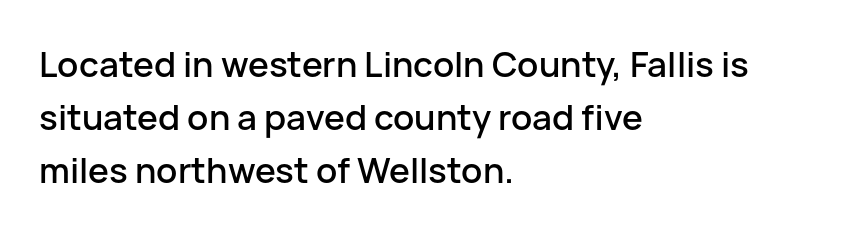
Successive baselines arrive at the customary interval. Stroke terminals: plain, sans-serif. Proportional: the letters do not fall into vertical columns. The line texture is even and compact thanks to regular tracking.
